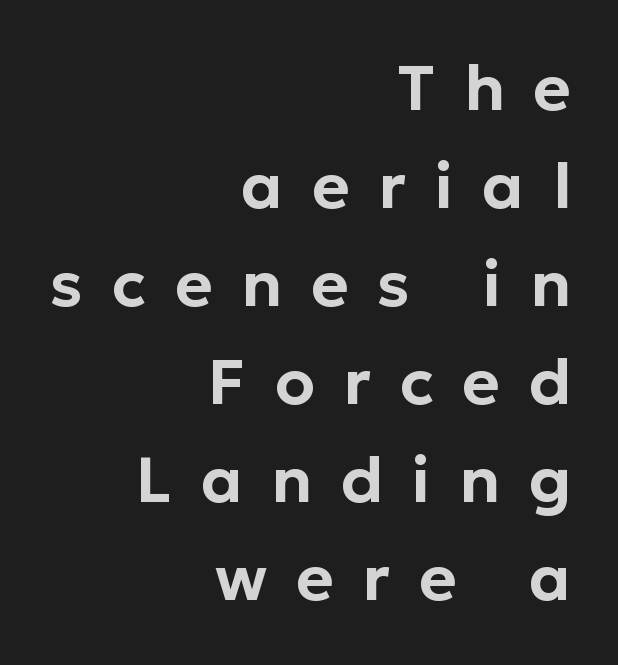
Someone cranked the tracking dial way up on this one. You can tell from the bare stems that sans-serif type was used. A clean baseline with only descenders dipping below it. A flush-right, rag-left setting is used for this passage. The rows are spaced the way most documents space them.
